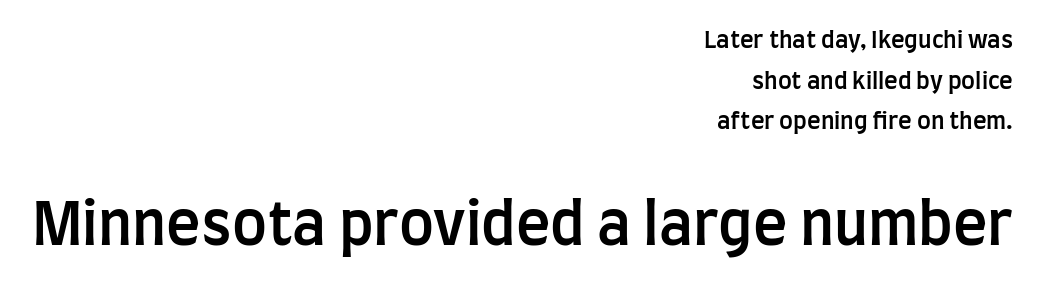
The image shows 58 px semibold, condensed sans-serif type, upright; set right-aligned, line spacing 1.77x, normal letter spacing, not underlined; the second (bottom) block is 2.52x larger; low stroke contrast and a large x-height.
